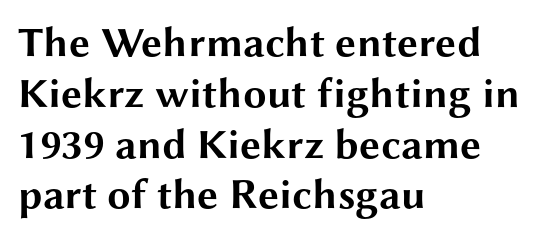
Q: Is the text bold? A: Yes.
Q: Is the text italic (slanted)? A: No, it is upright.
Q: Is the typeface a serif or a sans-serif typeface? A: Sans-serif.
Q: Is the text underlined? A: No.
Q: How is the paragraph aligned? A: Left-aligned.
Q: Is the spacing between letters normal or unusually wide? A: Normal.
Q: Width (condensed, normal, or wide)? A: Wide.
Q: Stroke contrast? A: Medium.
Q: x-height? A: Medium.
Q: Monospaced? A: No.
